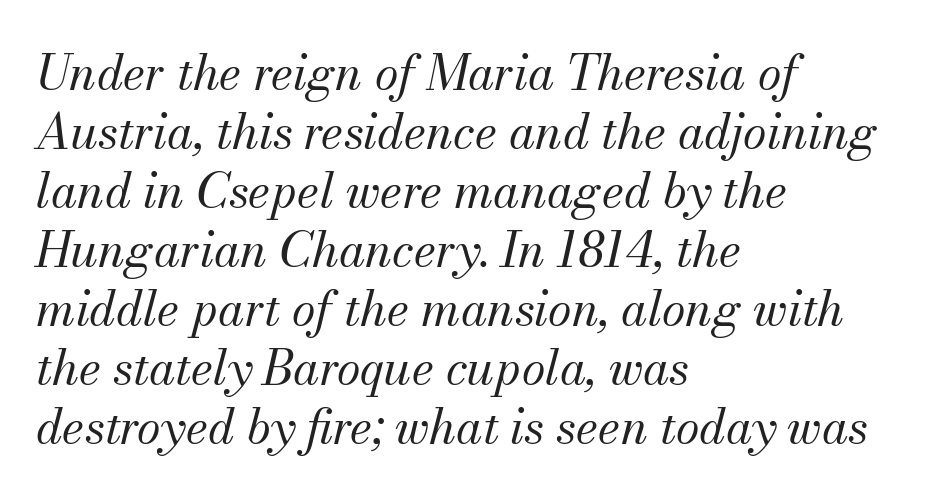
Q: Is the text bold? A: No.
Q: Is the text italic (slanted)? A: Yes, it leans right by about 13 degrees.
Q: Is the typeface a serif or a sans-serif typeface? A: Serif.
Q: Is the text underlined? A: No.
Q: How is the paragraph aligned? A: Left-aligned.
Q: Is the spacing between letters normal or unusually wide? A: Normal.
Q: Width (condensed, normal, or wide)? A: Normal.
Q: Stroke contrast? A: Medium.
Q: x-height? A: Small.
Q: Monospaced? A: No.
